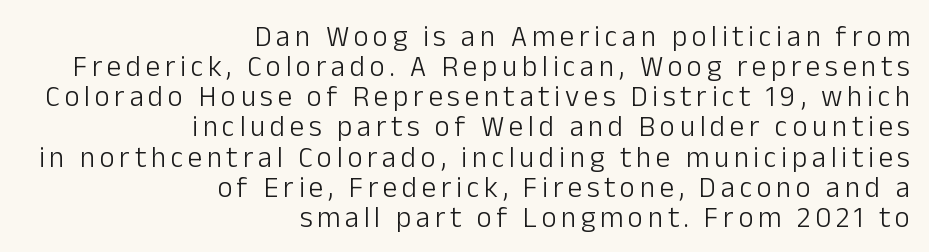
The image shows 29 px light sans-serif type, upright; set right-aligned, tight line spacing (1.04x), not underlined; low stroke contrast and a medium x-height.
